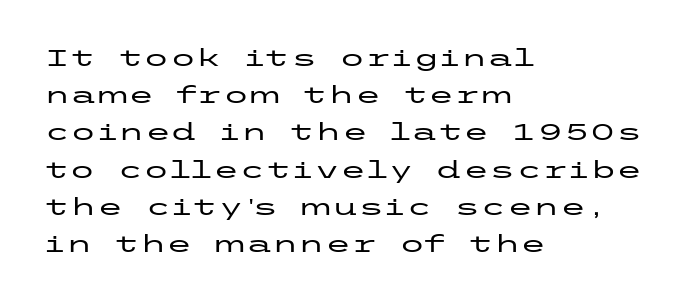
Interline gaps are of average width in this sample. The letters stand upright; this is a roman face. The face used here is rendered with its standard letterfit. Leftover space on each line is placed entirely after the last word. Beneath every word, the page is bare.
